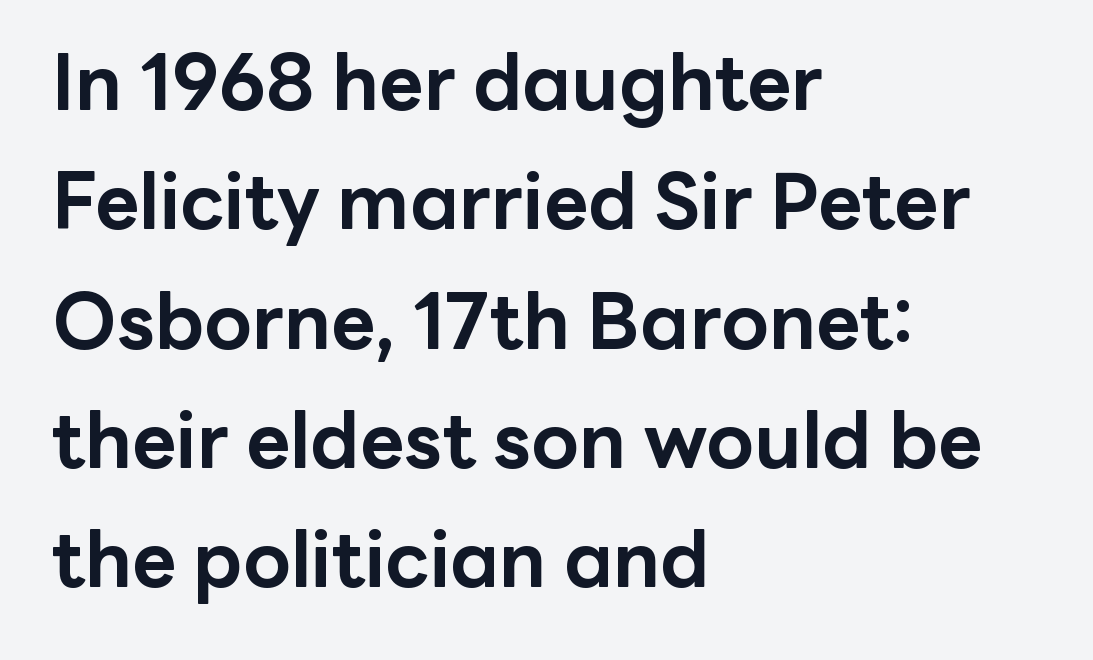
Q: Is the text bold? A: Yes.
Q: Is the text italic (slanted)? A: No, it is upright.
Q: Is the typeface a serif or a sans-serif typeface? A: Sans-serif.
Q: Is the text underlined? A: No.
Q: How is the paragraph aligned? A: Left-aligned.
Q: Is the spacing between letters normal or unusually wide? A: Normal.
Q: Is the spacing between lines tight, normal or loose? A: Normal.
Q: Width (condensed, normal, or wide)? A: Normal.
Q: Stroke contrast? A: Low.
Q: x-height? A: Medium.
Q: Monospaced? A: No.
